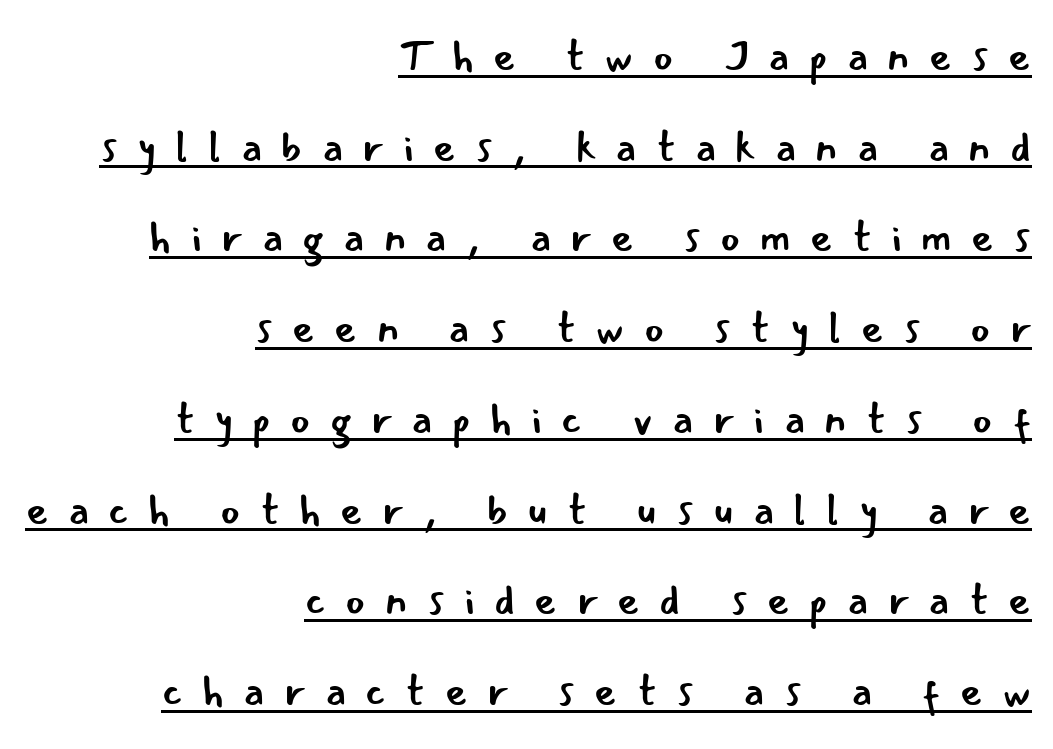
Q: Is the text bold? A: No.
Q: Is the text italic (slanted)? A: No, it is upright.
Q: Is the typeface a serif or a sans-serif typeface? A: Sans-serif.
Q: Is the text underlined? A: Yes.
Q: How is the paragraph aligned? A: Right-aligned.
Q: Is the spacing between letters normal or unusually wide? A: Unusually wide.
Q: Is the spacing between lines tight, normal or loose? A: Loose.
Q: Width (condensed, normal, or wide)? A: Normal.
Q: Stroke contrast? A: Low.
Q: x-height? A: Small.
Q: Monospaced? A: No.
